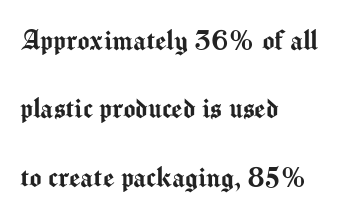
{"serif": "no", "italic": "no", "width": "normal", "stroke_contrast": "medium", "x_height": "medium", "monospaced": "no", "underline": "no", "align": "left", "line_spacing": "loose", "line_spacing_ratio": 2.14, "letter_spacing": "normal", "letter_spacing_em": 0.0, "glyph_px": 32}
